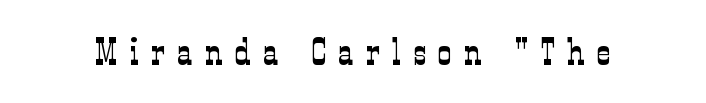
Q: Is the text bold? A: No.
Q: Is the text italic (slanted)? A: No, it is upright.
Q: Is the typeface a serif or a sans-serif typeface? A: Serif.
Q: Is the text underlined? A: No.
Q: Is the spacing between letters normal or unusually wide? A: Unusually wide.
Q: Width (condensed, normal, or wide)? A: Condensed.
Q: Stroke contrast? A: Low.
Q: x-height? A: Medium.
Q: Monospaced? A: No.
